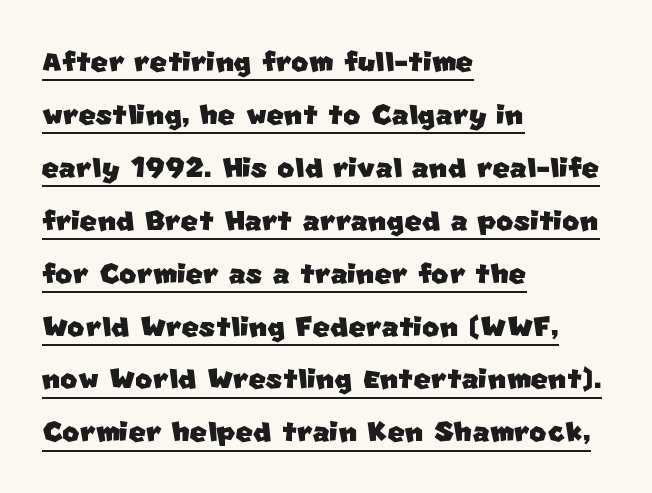
A normal amount of white space separates one row of letters from the next. You could call the tracking neutral — neither tight nor loose. A baseline rule has been typeset under these characters. A typesetter would call this proportional, since set widths differ per character.
